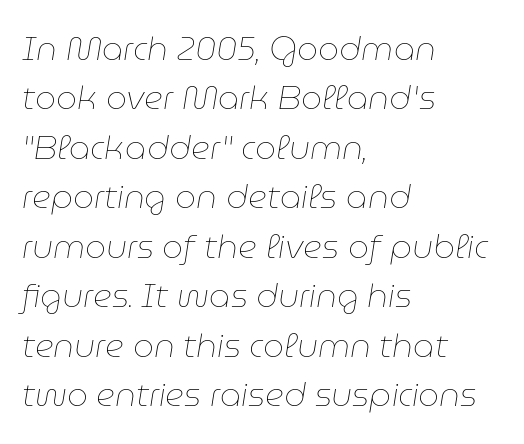
Q: Is the text bold? A: No.
Q: Is the text italic (slanted)? A: Yes, it leans right by about 9 degrees.
Q: Is the text underlined? A: No.
Q: How is the paragraph aligned? A: Left-aligned.
Q: Is the spacing between letters normal or unusually wide? A: Normal.
Q: Is the spacing between lines tight, normal or loose? A: Normal.
Q: Width (condensed, normal, or wide)? A: Normal.
Q: Stroke contrast? A: Low.
Q: x-height? A: Medium.
Q: Monospaced? A: No.
